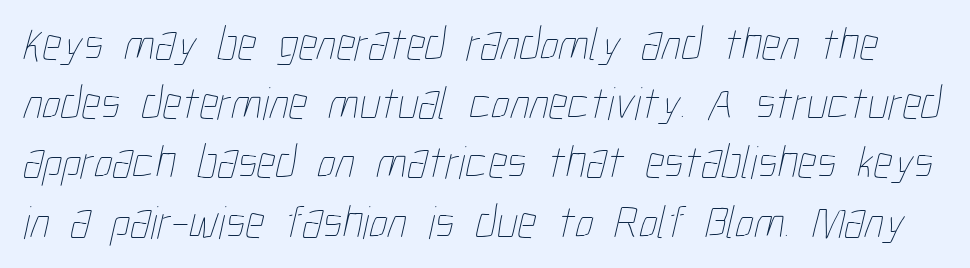
Q: Is the text bold? A: No.
Q: Is the text underlined? A: No.
Q: Is the spacing between letters normal or unusually wide? A: Normal.
Q: Is the spacing between lines tight, normal or loose? A: Normal.
Q: Width (condensed, normal, or wide)? A: Condensed.
Q: Stroke contrast? A: Low.
Q: x-height? A: Medium.
Q: Monospaced? A: No.
